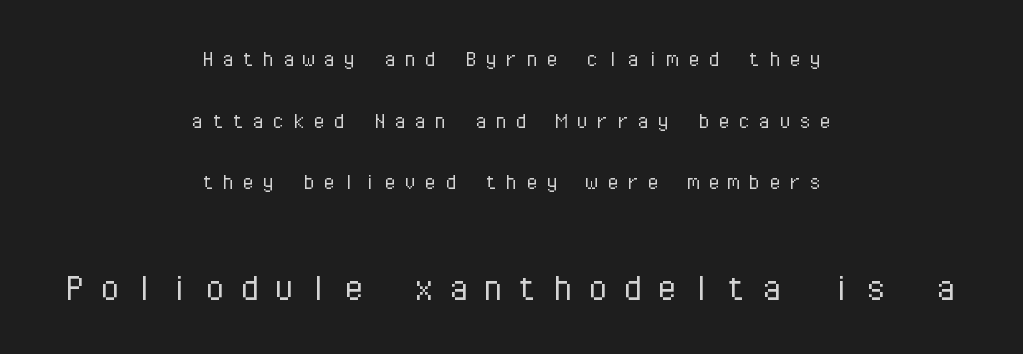
{"serif": "no", "italic": "no", "bold": "no", "weight": "light", "width": "normal", "stroke_contrast": "low", "x_height": "medium", "monospaced": "yes", "underline": "no", "align": "center", "line_spacing": "loose", "line_spacing_ratio": 2.47, "letter_spacing": "wide", "letter_spacing_em": 0.31, "larger_block": "second", "size_ratio": 1.72, "glyph_px": 43}
